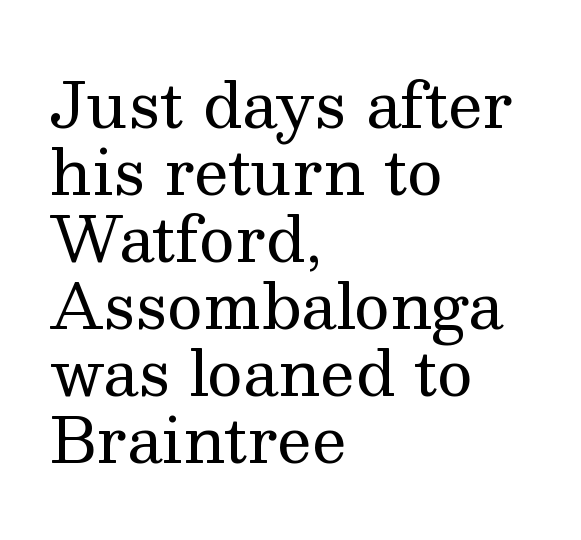
The image shows 62 px regular-weight serif type, upright; set left-aligned, tight line spacing (1.08x), normal letter spacing, not underlined; medium stroke contrast and a medium x-height.
